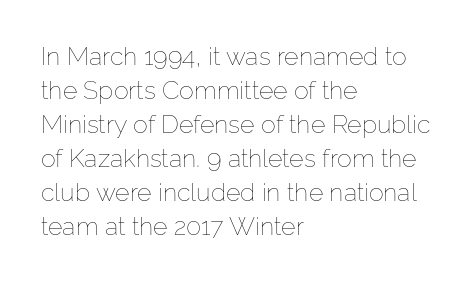
The image shows 25 px text type, upright; set left-aligned, normal line spacing (1.36x), normal letter spacing, not underlined.
